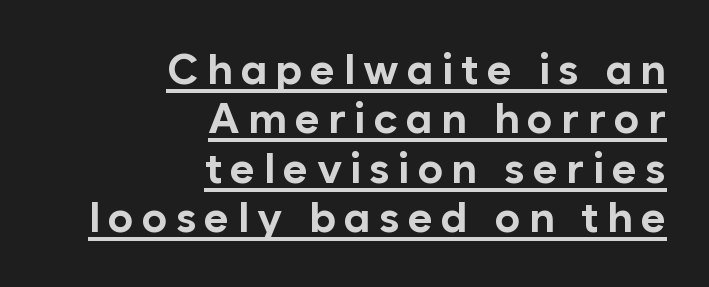
The image shows 43 px bold sans-serif type, upright; set right-aligned, tight line spacing (1.15x), underlined; low stroke contrast and a medium x-height.
